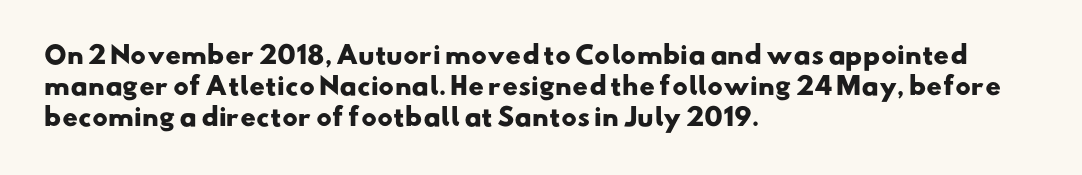
As a designer I'd log this as weight 700, bold. Short note: letters normally spaced. Leftover space on each line is placed entirely after the last word. The rendering uses a moderate line-height, typical for paragraphs. Unmarked baselines from the first word to the last.
